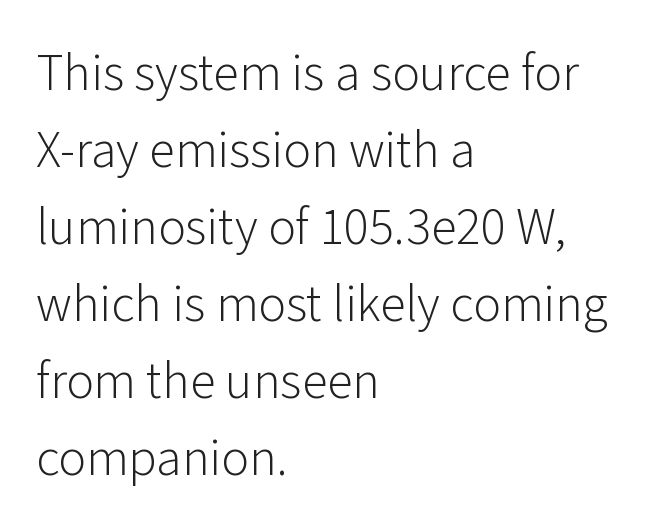
{"serif": "no", "italic": "no", "bold": "no", "weight": "light", "width": "normal", "stroke_contrast": "low", "x_height": "medium", "monospaced": "no", "underline": "no", "align": "left", "line_spacing": "normal", "line_spacing_ratio": 1.48, "letter_spacing": "normal", "letter_spacing_em": 0.0, "glyph_px": 52}
